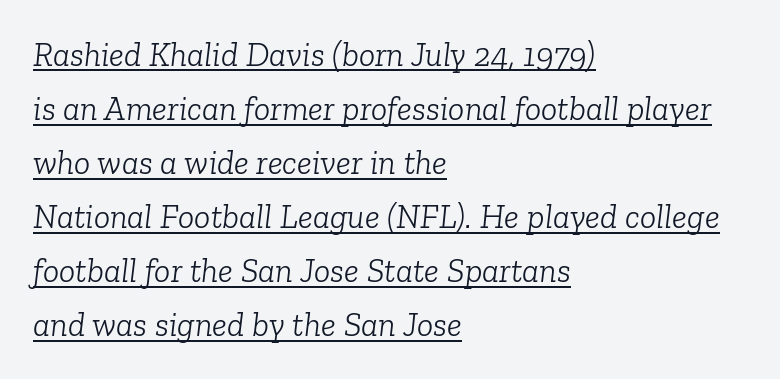
The image shows 34 px light serif type, italic (leaning right); set left-aligned, normal line spacing (1.59x), normal letter spacing, underlined; low stroke contrast and a medium x-height.
